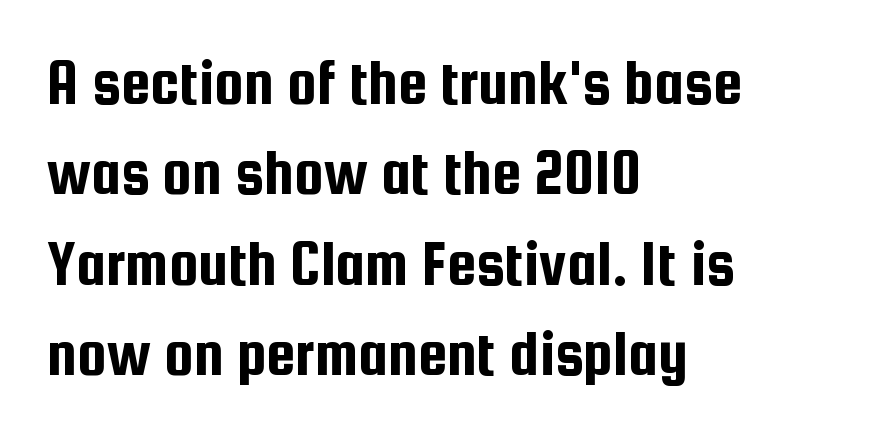
The image shows 66 px condensed sans-serif type, upright; set left-aligned, normal line spacing (1.37x), normal letter spacing, not underlined; low stroke contrast and a medium x-height.
